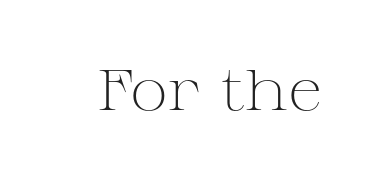
Q: Is the text bold? A: No.
Q: Is the text italic (slanted)? A: No, it is upright.
Q: Is the typeface a serif or a sans-serif typeface? A: Serif.
Q: Is the text underlined? A: No.
Q: Is the spacing between letters normal or unusually wide? A: Normal.
Q: Width (condensed, normal, or wide)? A: Wide.
Q: Stroke contrast? A: Medium.
Q: x-height? A: Medium.
Q: Monospaced? A: No.
